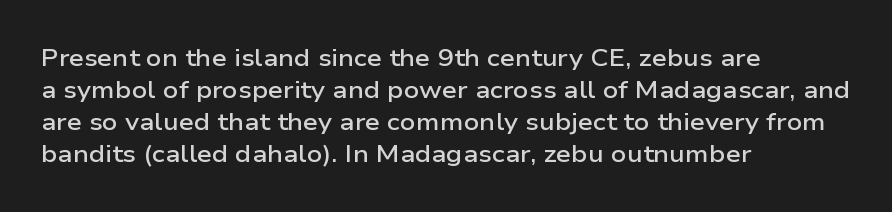
The image shows 24 px text type, upright; set left-aligned, normal line spacing (1.33x), normal letter spacing, not underlined.
